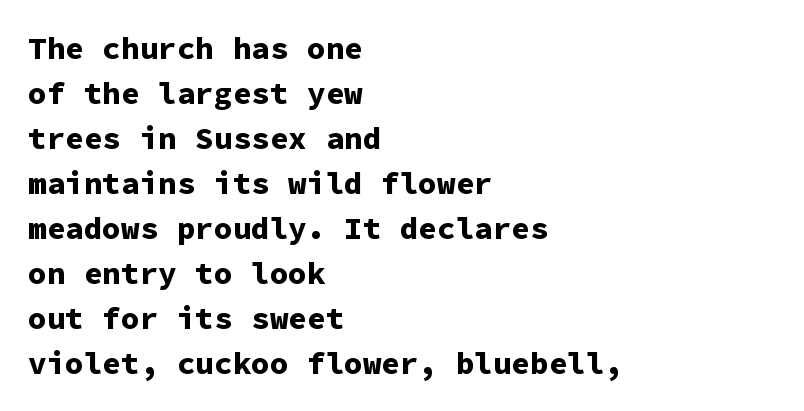
Q: Is the text bold? A: Yes.
Q: Is the text italic (slanted)? A: No, it is upright.
Q: Is the typeface a serif or a sans-serif typeface? A: Sans-serif.
Q: Is the text underlined? A: No.
Q: How is the paragraph aligned? A: Left-aligned.
Q: Is the spacing between letters normal or unusually wide? A: Normal.
Q: Is the spacing between lines tight, normal or loose? A: Normal.
Q: Width (condensed, normal, or wide)? A: Normal.
Q: Stroke contrast? A: Low.
Q: x-height? A: Medium.
Q: Monospaced? A: Yes.
